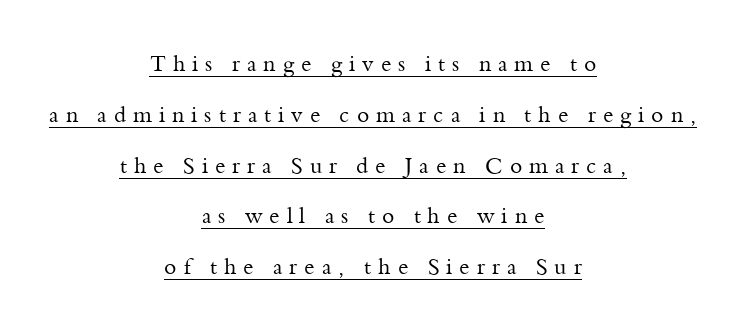
The image shows 22 px text type, upright; set centered, loose line spacing (2.31x), unusually wide letter spacing (+0.32 em), underlined.
